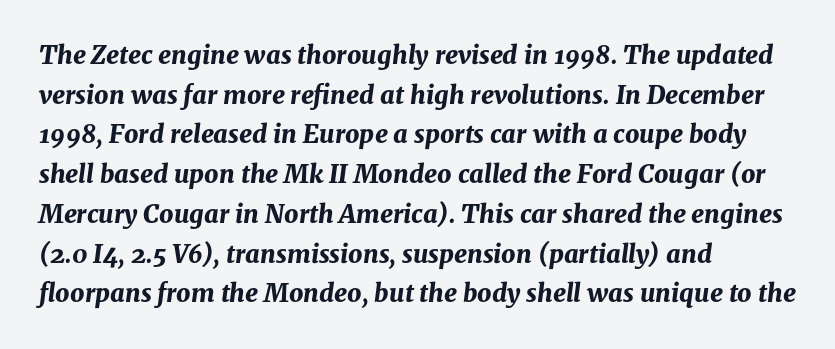
{"italic": "yes", "lean": "right", "slant_degrees": 8, "bold": "yes", "underline": "no", "align": "left", "line_spacing": "normal", "line_spacing_ratio": 1.59, "letter_spacing": "normal", "letter_spacing_em": 0.0, "glyph_px": 25}
